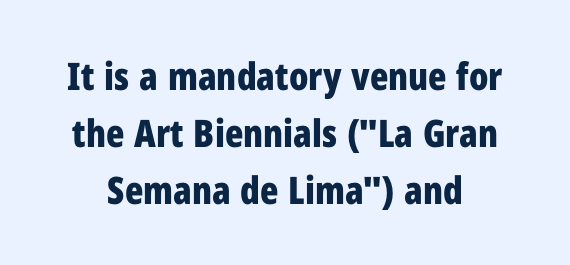
{"serif": "no", "italic": "no", "bold": "yes", "weight": "bold", "width": "condensed", "stroke_contrast": "low", "x_height": "medium", "monospaced": "no", "underline": "no", "line_spacing": "normal", "line_spacing_ratio": 1.5, "letter_spacing": "normal", "letter_spacing_em": 0.0, "glyph_px": 38}
